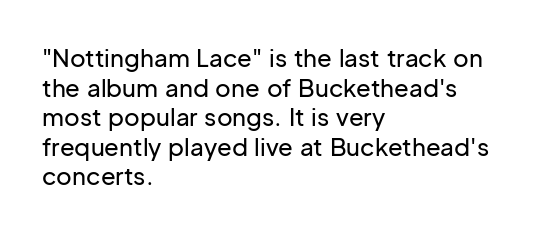
Q: Is the text italic (slanted)? A: No, it is upright.
Q: Is the text underlined? A: No.
Q: How is the paragraph aligned? A: Left-aligned.
Q: Is the spacing between letters normal or unusually wide? A: Normal.
